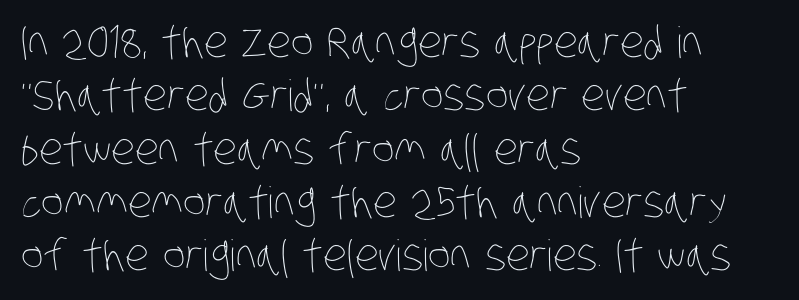
Q: Is the text bold? A: No.
Q: Is the text underlined? A: No.
Q: How is the paragraph aligned? A: Left-aligned.
Q: Is the spacing between letters normal or unusually wide? A: Normal.
Q: Width (condensed, normal, or wide)? A: Condensed.
Q: Stroke contrast? A: Low.
Q: x-height? A: Large.
Q: Monospaced? A: No.
